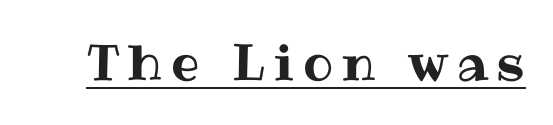
Note the varied advance widths — an 'i' is clearly narrower than an 'm'. Decoration check: the copy is underlined. The letters stand upright; this is a roman face.
